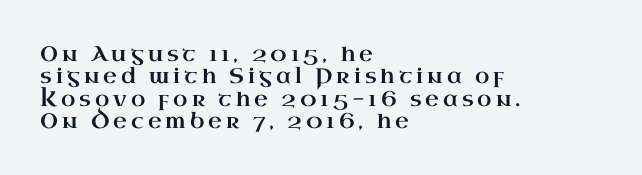
Horizontally, the lines are justified to the leading edge only. Line spacing here is tight. Underline: absent. If you drew a line through each stem, it would be perfectly vertical.
